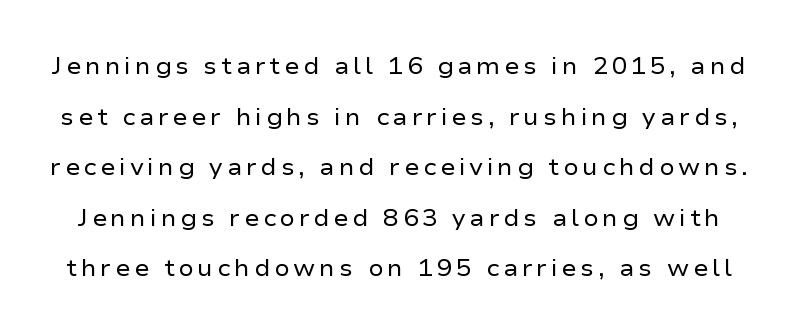
Q: Is the text bold? A: No.
Q: Is the text italic (slanted)? A: No, it is upright.
Q: Is the text underlined? A: No.
Q: Is the spacing between lines tight, normal or loose? A: Loose.
